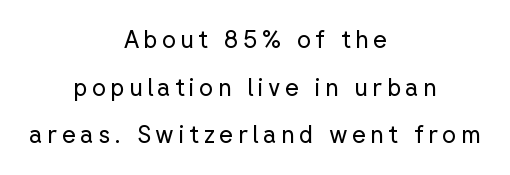
{"italic": "no", "bold": "no", "underline": "no", "align": "center", "line_spacing": "loose", "line_spacing_ratio": 1.98, "glyph_px": 24}
